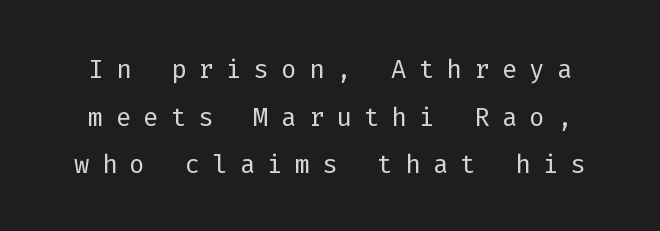
Q: Is the text bold? A: No.
Q: Is the text italic (slanted)? A: No, it is upright.
Q: Is the typeface a serif or a sans-serif typeface? A: Sans-serif.
Q: Is the text underlined? A: No.
Q: Is the spacing between letters normal or unusually wide? A: Unusually wide.
Q: Is the spacing between lines tight, normal or loose? A: Normal.
Q: Width (condensed, normal, or wide)? A: Normal.
Q: Stroke contrast? A: Low.
Q: x-height? A: Medium.
Q: Monospaced? A: Yes.
